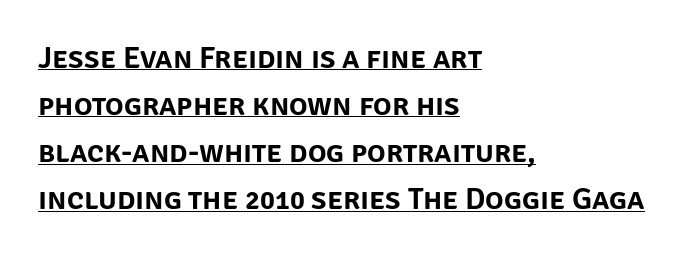
Q: Is the text italic (slanted)? A: No, it is upright.
Q: Is the typeface a serif or a sans-serif typeface? A: Sans-serif.
Q: Is the text underlined? A: Yes.
Q: How is the paragraph aligned? A: Left-aligned.
Q: Is the spacing between letters normal or unusually wide? A: Normal.
Q: Is the spacing between lines tight, normal or loose? A: Normal.
Q: Width (condensed, normal, or wide)? A: Normal.
Q: Stroke contrast? A: Low.
Q: x-height? A: Large.
Q: Monospaced? A: No.
